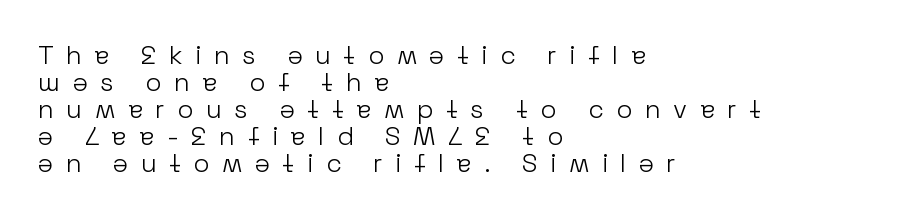
Stem width sits at or under what a default text font uses. Clear beneath every line of the passage. The face used here is rendered with a markedly widened letterfit. Honestly, the rows look squashed on top of each other. The lettering holds an erect, upright posture throughout.
